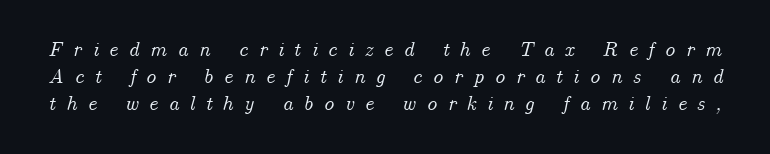
The image shows 21 px text type, italic (leaning right); set normal line spacing (1.28x), unusually wide letter spacing (+0.49 em), not underlined.
